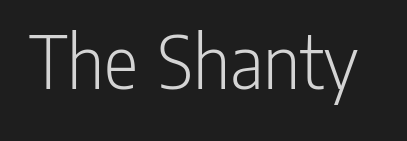
{"serif": "no", "italic": "no", "bold": "no", "weight": "light", "width": "condensed", "stroke_contrast": "low", "x_height": "medium", "monospaced": "no", "underline": "no", "letter_spacing": "normal", "letter_spacing_em": 0.0, "glyph_px": 80}
